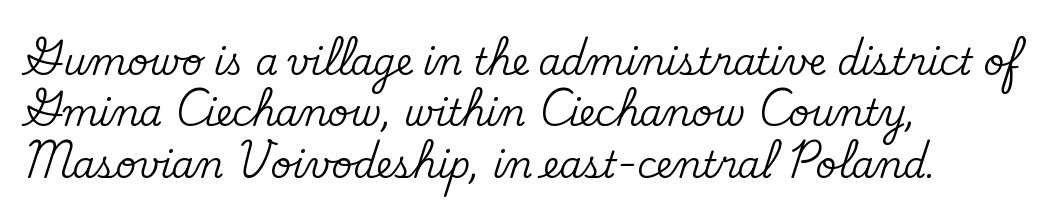
{"width": "normal", "stroke_contrast": "medium", "x_height": "small", "monospaced": "no", "underline": "no", "align": "left", "line_spacing": "normal", "line_spacing_ratio": 1.43, "letter_spacing": "normal", "letter_spacing_em": 0.0, "glyph_px": 36}
